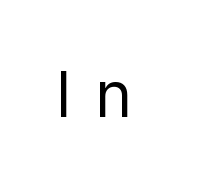
Every character sits straight up, as roman type does. Check under the words: just untouched page. Bold? No — there's no thickening of the strokes. What stands out about the letter spacing? Its width — letters are far apart. Serifs: no, the terminals of the letterforms are clean.
